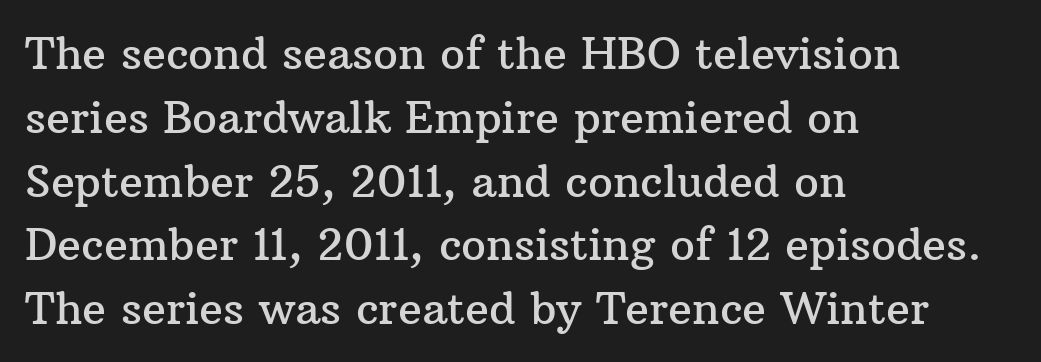
The image shows 44 px serif type, upright; set left-aligned, normal line spacing (1.45x), normal letter spacing, not underlined; medium stroke contrast and a medium x-height.
